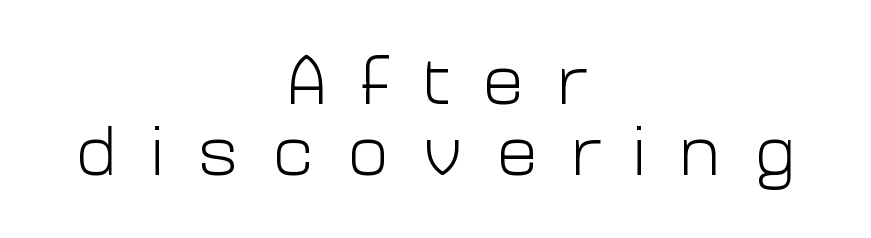
Q: Is the text bold? A: No.
Q: Is the text italic (slanted)? A: No, it is upright.
Q: Is the typeface a serif or a sans-serif typeface? A: Sans-serif.
Q: Is the text underlined? A: No.
Q: How is the paragraph aligned? A: Centered.
Q: Is the spacing between letters normal or unusually wide? A: Unusually wide.
Q: Is the spacing between lines tight, normal or loose? A: Tight.
Q: Width (condensed, normal, or wide)? A: Normal.
Q: Stroke contrast? A: Low.
Q: x-height? A: Medium.
Q: Monospaced? A: No.
